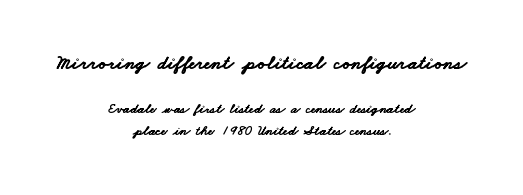
Q: Is the text bold? A: Yes.
Q: Is the text underlined? A: No.
Q: How is the paragraph aligned? A: Centered.
Q: Is the spacing between letters normal or unusually wide? A: Normal.
Q: Is the spacing between lines tight, normal or loose? A: Normal.
Q: Which block of text is set in a larger size, the first (top) or the second (bottom)? A: The first (top) one.
